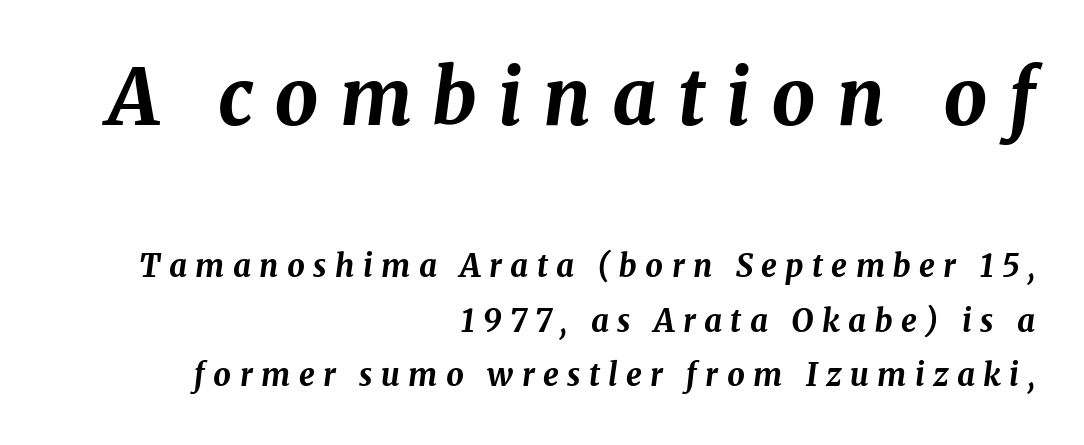
{"italic": "yes", "lean": "right", "slant_degrees": 8, "bold": "yes", "weight": "bold", "width": "normal", "stroke_contrast": "medium", "x_height": "medium", "monospaced": "no", "underline": "no", "align": "right", "line_spacing_ratio": 1.76, "letter_spacing": "wide", "letter_spacing_em": 0.27, "larger_block": "first", "size_ratio": 2.48, "glyph_px": 77}
